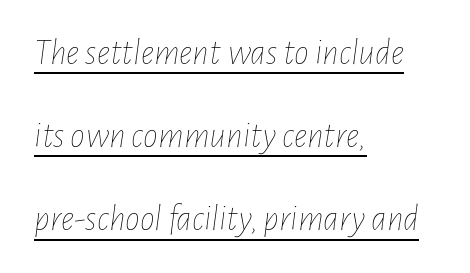
A continuous stroke trails under the words, as in a hyperlink. On a weight scale, this lands at 450 or below. Does the leading feel generous? Absolutely, it's lavish. Notice how the passage keeps a crisp vertical edge on the left only.
